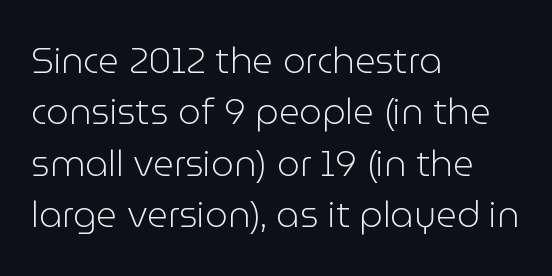
{"serif": "no", "italic": "no", "bold": "no", "weight": "light", "width": "normal", "stroke_contrast": "low", "x_height": "medium", "monospaced": "no", "underline": "no", "align": "left", "line_spacing": "normal", "line_spacing_ratio": 1.43, "letter_spacing": "normal", "letter_spacing_em": 0.0, "glyph_px": 36}
